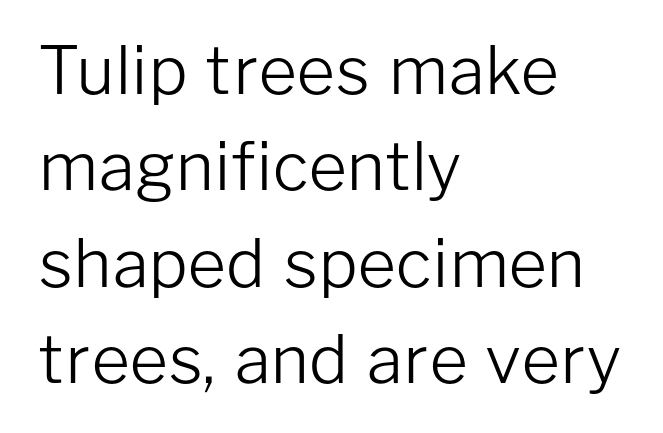
Q: Is the text bold? A: No.
Q: Is the text italic (slanted)? A: No, it is upright.
Q: Is the typeface a serif or a sans-serif typeface? A: Sans-serif.
Q: Is the text underlined? A: No.
Q: How is the paragraph aligned? A: Left-aligned.
Q: Is the spacing between letters normal or unusually wide? A: Normal.
Q: Is the spacing between lines tight, normal or loose? A: Normal.
Q: Width (condensed, normal, or wide)? A: Normal.
Q: Stroke contrast? A: Low.
Q: x-height? A: Medium.
Q: Monospaced? A: No.
